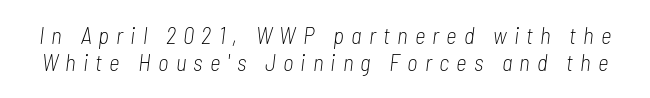
{"italic": "yes", "lean": "right", "slant_degrees": 7, "bold": "no", "underline": "no", "line_spacing_ratio": 1.19, "letter_spacing": "wide", "letter_spacing_em": 0.31, "glyph_px": 23}
